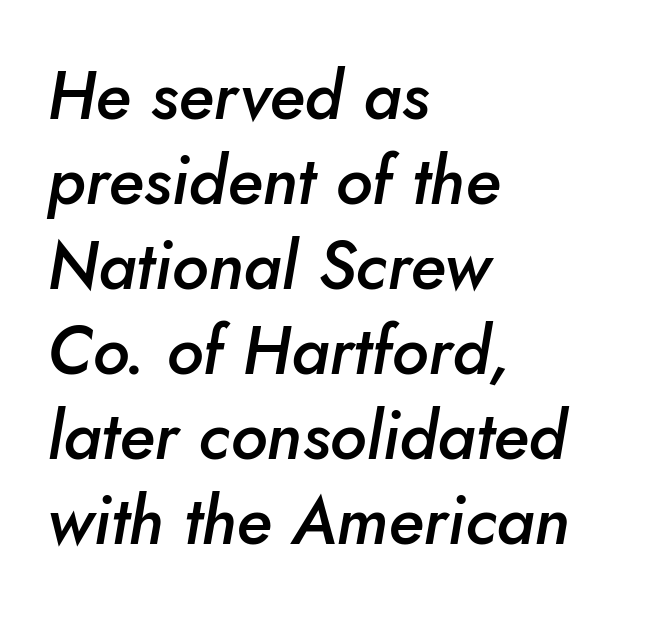
The image shows 67 px semibold type, italic (leaning right); set left-aligned, normal line spacing (1.27x), normal letter spacing, not underlined; low stroke contrast and a small x-height.
